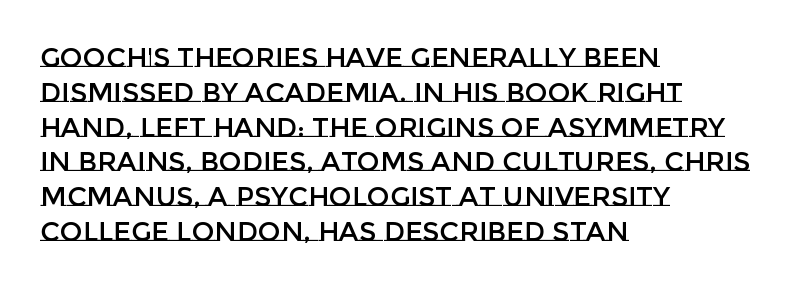
Q: Is the text italic (slanted)? A: No, it is upright.
Q: Is the text underlined? A: No.
Q: How is the paragraph aligned? A: Left-aligned.
Q: Is the spacing between letters normal or unusually wide? A: Normal.
Q: Is the spacing between lines tight, normal or loose? A: Normal.
